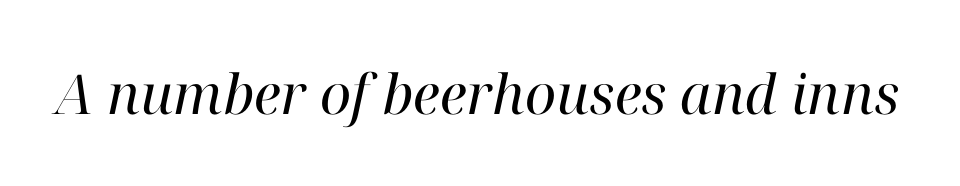
Vertical stems look standard width or narrower in stroke. Look at the tracking — it's just the regular setting, nothing added. The typeface chosen for these lines features serifs. Do the characters align in a grid? No, the font is proportional.
